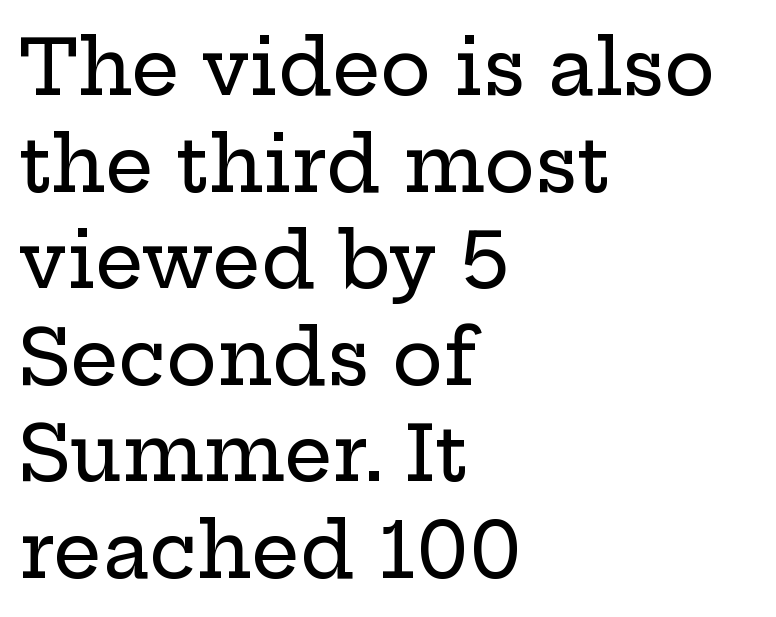
Q: Is the text italic (slanted)? A: No, it is upright.
Q: Is the typeface a serif or a sans-serif typeface? A: Serif.
Q: Is the text underlined? A: No.
Q: How is the paragraph aligned? A: Left-aligned.
Q: Is the spacing between letters normal or unusually wide? A: Normal.
Q: Is the spacing between lines tight, normal or loose? A: Normal.
Q: Width (condensed, normal, or wide)? A: Wide.
Q: Stroke contrast? A: Low.
Q: x-height? A: Medium.
Q: Monospaced? A: No.
